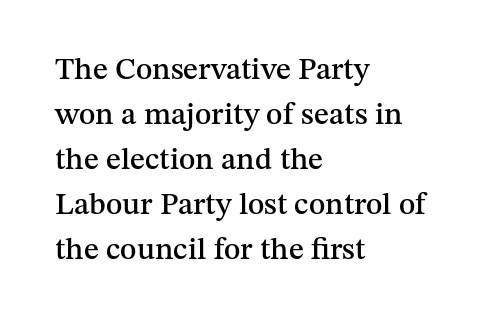
Q: Is the text italic (slanted)? A: No, it is upright.
Q: Is the typeface a serif or a sans-serif typeface? A: Serif.
Q: Is the text underlined? A: No.
Q: How is the paragraph aligned? A: Left-aligned.
Q: Is the spacing between letters normal or unusually wide? A: Normal.
Q: Is the spacing between lines tight, normal or loose? A: Normal.
Q: Width (condensed, normal, or wide)? A: Normal.
Q: Stroke contrast? A: Medium.
Q: x-height? A: Medium.
Q: Monospaced? A: No.
